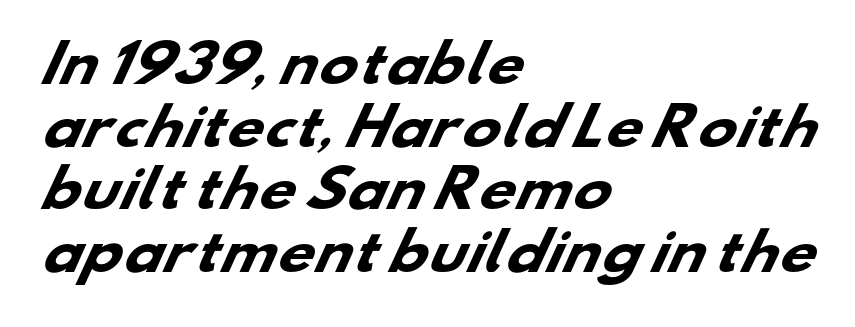
{"serif": "no", "bold": "yes", "weight": "heavy", "width": "wide", "stroke_contrast": "low", "x_height": "small", "monospaced": "no", "underline": "no", "align": "left", "line_spacing_ratio": 1.23, "letter_spacing": "normal", "letter_spacing_em": 0.0, "glyph_px": 51}
